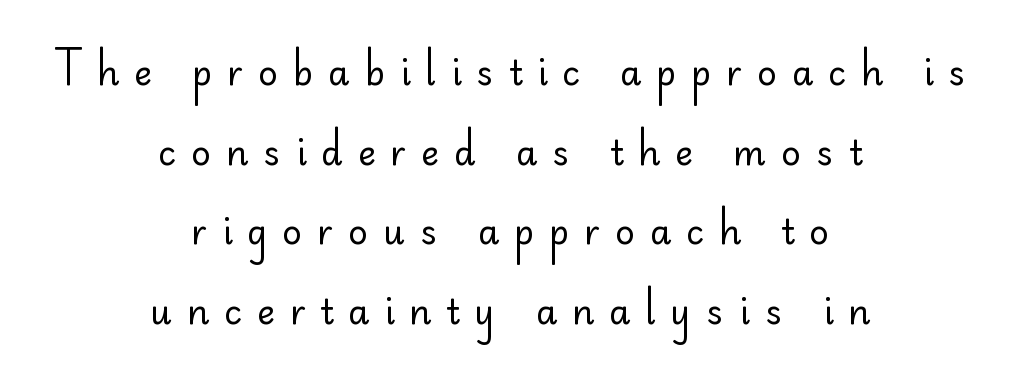
{"serif": "no", "italic": "no", "bold": "no", "weight": "regular", "width": "normal", "stroke_contrast": "low", "x_height": "small", "monospaced": "no", "underline": "no", "align": "center", "line_spacing": "loose", "line_spacing_ratio": 2.34, "letter_spacing": "wide", "letter_spacing_em": 0.44, "glyph_px": 34}
